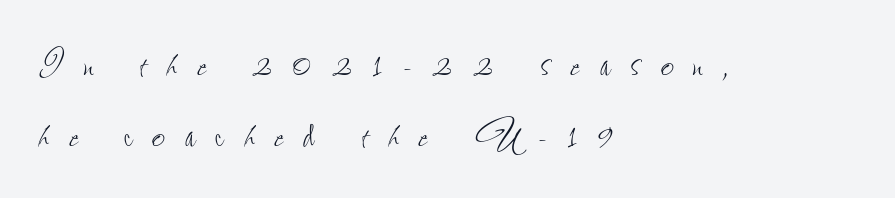
Q: Is the text bold? A: No.
Q: Is the text italic (slanted)? A: Yes.
Q: Is the text underlined? A: No.
Q: How is the paragraph aligned? A: Left-aligned.
Q: Is the spacing between letters normal or unusually wide? A: Unusually wide.
Q: Is the spacing between lines tight, normal or loose? A: Normal.
Q: Width (condensed, normal, or wide)? A: Condensed.
Q: Stroke contrast? A: Low.
Q: x-height? A: Small.
Q: Monospaced? A: No.
